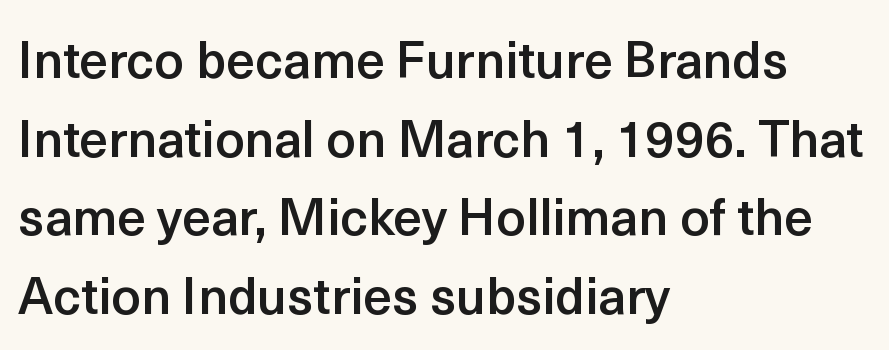
The image shows 51 px semibold sans-serif type, upright; set left-aligned, normal line spacing (1.54x), normal letter spacing, not underlined; a medium x-height.
